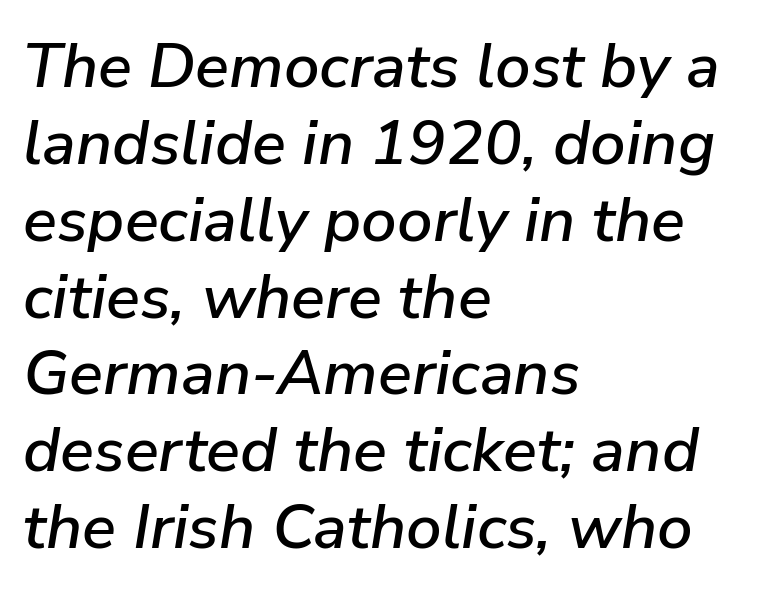
This sample uses plain, unmodified letter spacing. When letters slant like this, we call the style italic. Teacher's note: observe the even left margin — that is flush-left alignment. A bare baseline throughout the passage. Spacing verdict: proportional, widths tailored to each character.
